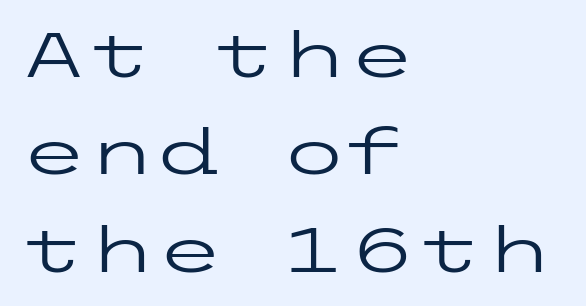
The image shows 62 px regular-weight, wide sans-serif type, upright; set left-aligned, normal line spacing (1.57x), normal letter spacing, not underlined; low stroke contrast and a medium x-height.
